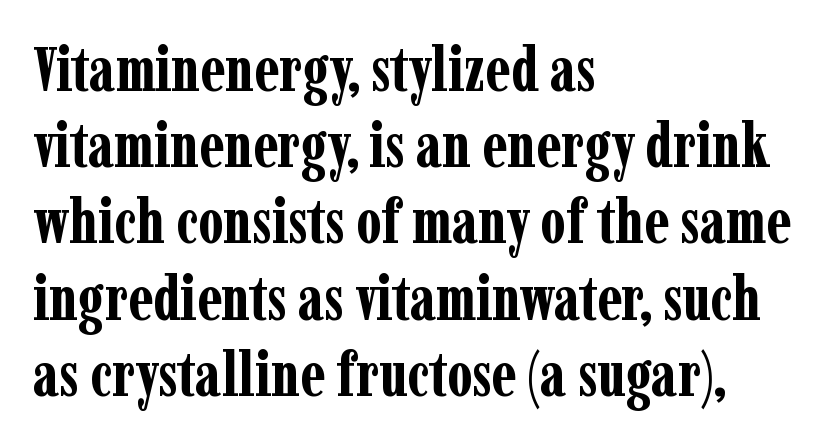
The image shows 61 px bold, condensed serif type, upright; set left-aligned, normal line spacing (1.25x), normal letter spacing, not underlined; low stroke contrast and a medium x-height.
